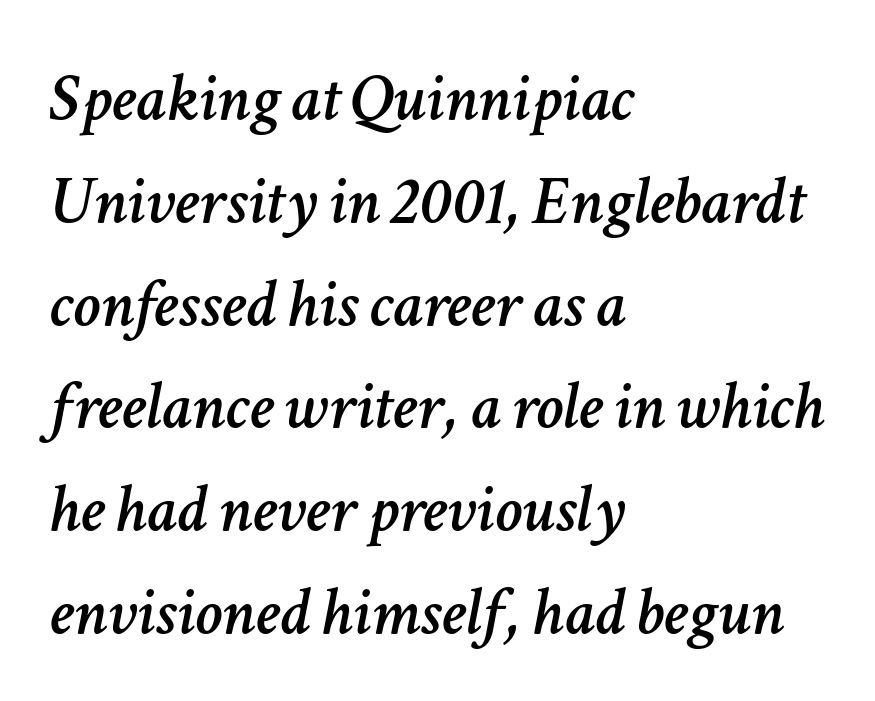
Q: Is the text italic (slanted)? A: Yes, it leans right by about 11 degrees.
Q: Is the text underlined? A: No.
Q: How is the paragraph aligned? A: Left-aligned.
Q: Is the spacing between letters normal or unusually wide? A: Normal.
Q: Is the spacing between lines tight, normal or loose? A: Normal.
Q: Width (condensed, normal, or wide)? A: Normal.
Q: Stroke contrast? A: Low.
Q: x-height? A: Medium.
Q: Monospaced? A: No.
